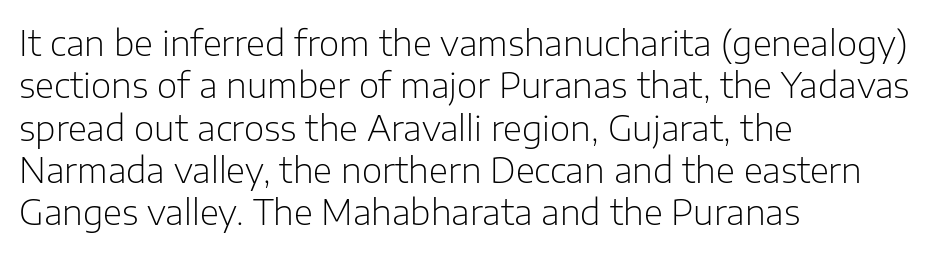
{"serif": "no", "italic": "no", "bold": "no", "weight": "light", "width": "normal", "stroke_contrast": "low", "x_height": "medium", "monospaced": "no", "underline": "no", "align": "left", "line_spacing_ratio": 1.21, "letter_spacing": "normal", "letter_spacing_em": 0.0, "glyph_px": 35}
